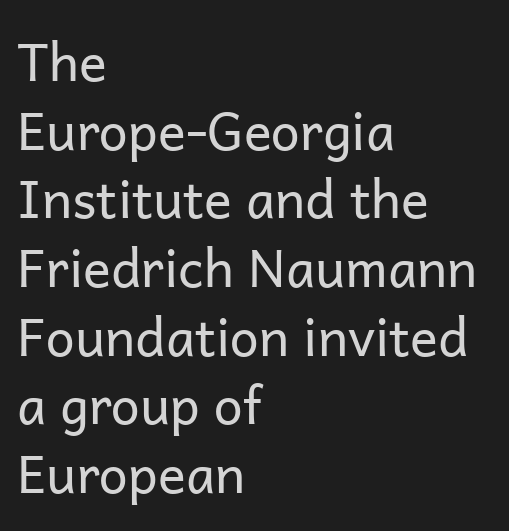
{"serif": "no", "italic": "no", "bold": "no", "weight": "regular", "width": "normal", "stroke_contrast": "low", "x_height": "medium", "monospaced": "no", "underline": "no", "align": "left", "line_spacing": "normal", "line_spacing_ratio": 1.32, "letter_spacing": "normal", "letter_spacing_em": 0.0, "glyph_px": 52}
